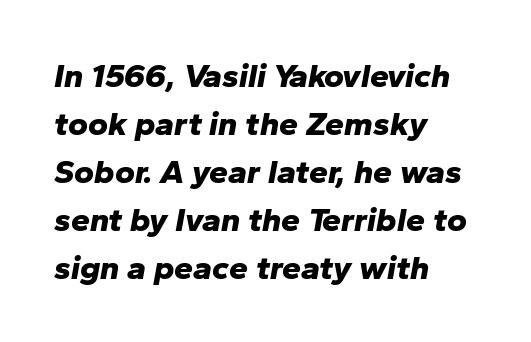
{"italic": "yes", "lean": "right", "slant_degrees": 10, "bold": "yes", "weight": "bold", "width": "normal", "stroke_contrast": "low", "x_height": "medium", "monospaced": "no", "underline": "no", "align": "left", "line_spacing": "normal", "line_spacing_ratio": 1.41, "letter_spacing": "normal", "letter_spacing_em": 0.0, "glyph_px": 34}
